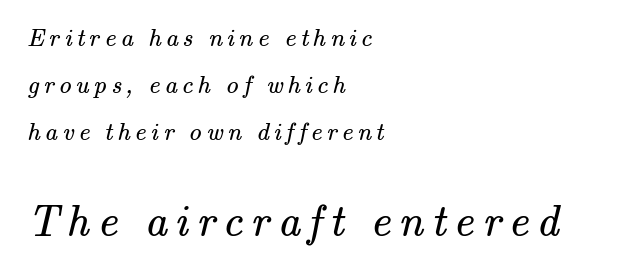
Q: Is the text bold? A: No.
Q: Is the typeface a serif or a sans-serif typeface? A: Serif.
Q: Is the text underlined? A: No.
Q: How is the paragraph aligned? A: Left-aligned.
Q: Which block of text is set in a larger size, the first (top) or the second (bottom)? A: The second (bottom) one.
Q: Width (condensed, normal, or wide)? A: Normal.
Q: Stroke contrast? A: Medium.
Q: x-height? A: Small.
Q: Monospaced? A: No.
